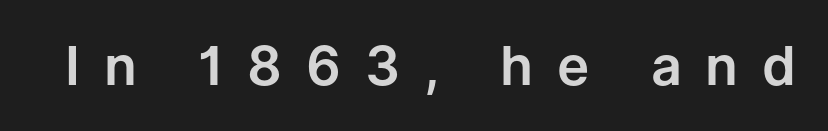
{"serif": "no", "italic": "no", "width": "normal", "stroke_contrast": "low", "x_height": "medium", "monospaced": "no", "underline": "no", "letter_spacing": "wide", "letter_spacing_em": 0.44, "glyph_px": 54}
